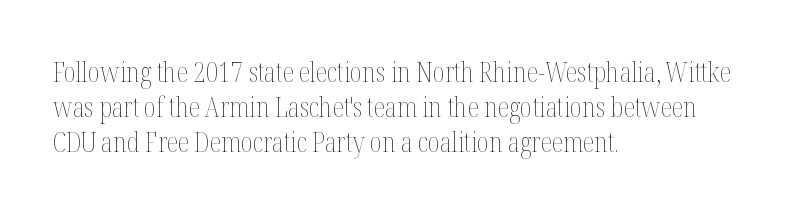
Style check: upright. Plain, unruled lines of type. The paragraph has a hard left edge and a soft right edge. This rendering leaves character spacing at its baseline value. A typesetter would call this leading conventional body-copy spacing. These glyphs show unthickened strokes, regular width or finer.
